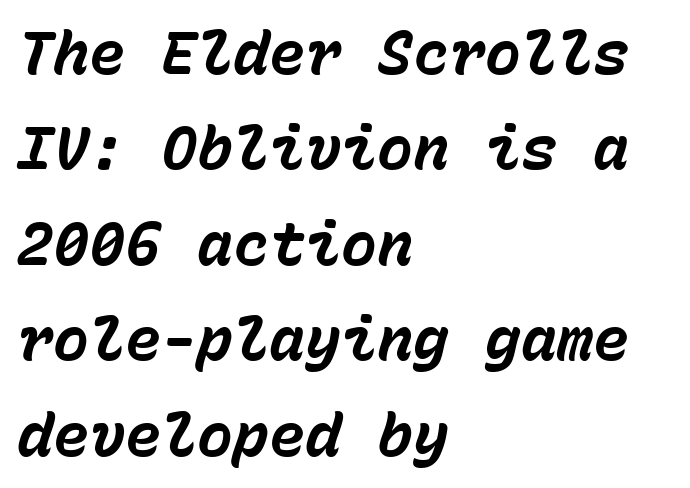
Looks like terminal output: every glyph gets an equal slot. Words float on clear page, feet unadorned. Tracking value appears to be zero — textbook default spacing. Looking at the ascenders, they clearly lean. These lines are set flush left with a ragged right edge. This sample keeps an unexceptional amount of space between lines.
